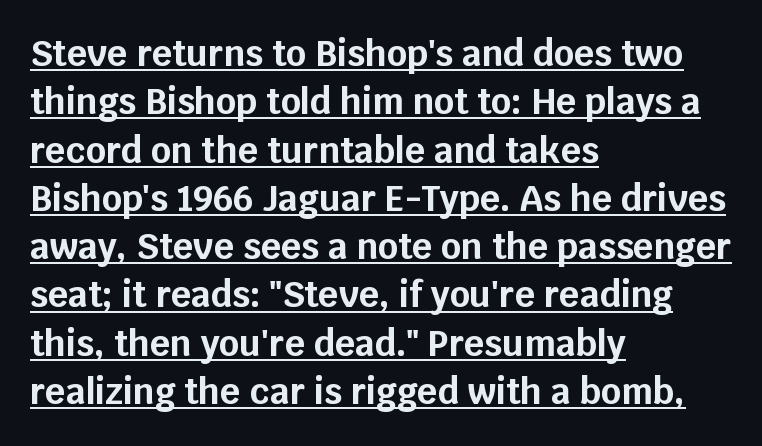
The image shows 35 px bold sans-serif type, upright; set left-aligned, normal line spacing (1.38x), normal letter spacing, underlined; low stroke contrast and a large x-height.
